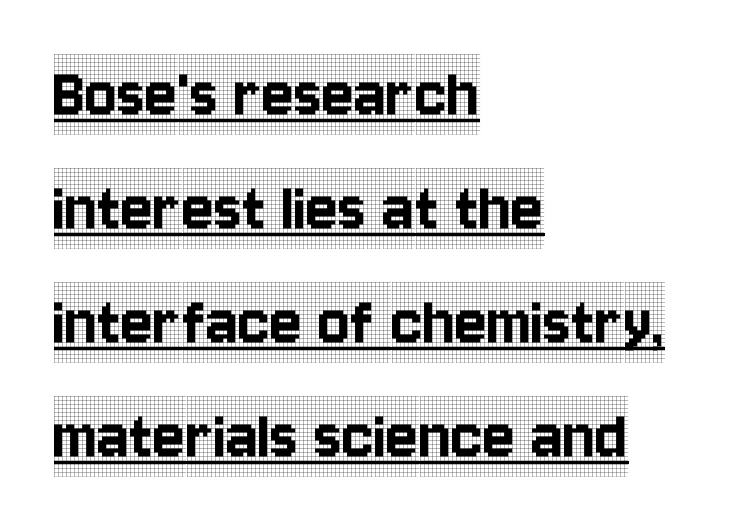
The image shows 75 px condensed serif type, upright; set left-aligned, normal line spacing (1.52x), normal letter spacing, underlined; a large x-height.
